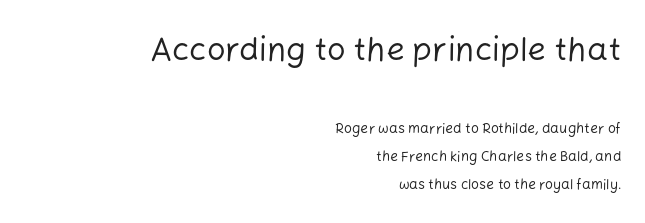
The image shows 33 px regular-weight sans-serif type, upright; set right-aligned, loose line spacing (2.01x), normal letter spacing, not underlined; the first (top) block is 2.36x larger; low stroke contrast and a medium x-height.
